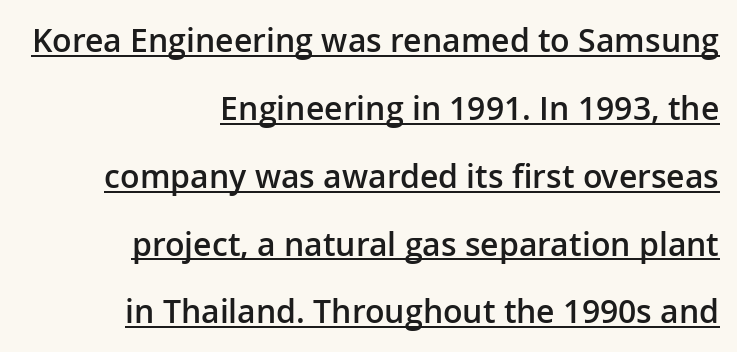
Quick note: interline space is abundant. Stroke terminals: plain, sans-serif. A typesetter would call this proportional, since set widths differ per character. Default kerning and tracking; the words read as compact shapes. Short and long lines alike share a common ending point at right.
